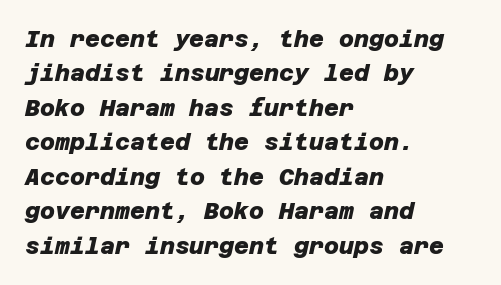
Q: Is the text bold? A: Yes.
Q: Is the text underlined? A: No.
Q: How is the paragraph aligned? A: Left-aligned.
Q: Is the spacing between letters normal or unusually wide? A: Normal.
Q: Is the spacing between lines tight, normal or loose? A: Normal.
